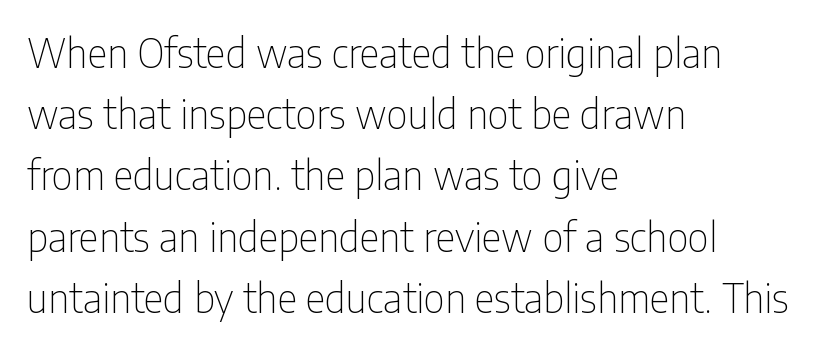
Note the varied advance widths — an 'i' is clearly narrower than an 'm'. The typography opts for an upright posture over an oblique one. Weight: regular or lighter. Check where the strokes stop: nothing finishes them off — pure sans. Has an underline been added? It has not. The lines sit at an ordinary, default distance from one another.
